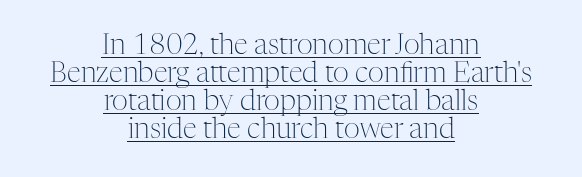
A quiet, ordinary-to-light weight characterises the typeface. A typesetter would call this zero additional tracking. Quick note: underline on. Font category for this specimen: serif. Is this a fixed-width face? No — the glyphs have proportional, varying widths.
